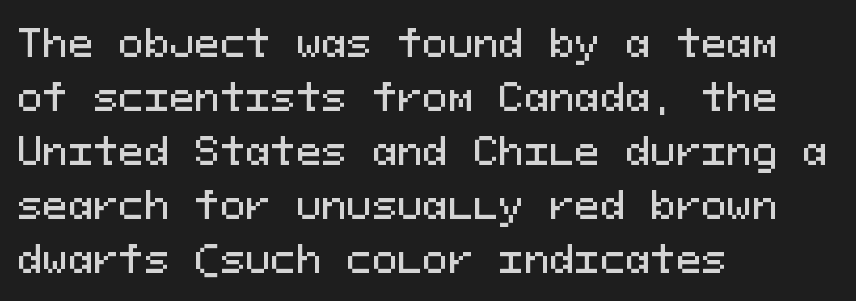
{"serif": "no", "italic": "no", "width": "normal", "stroke_contrast": "medium", "x_height": "medium", "monospaced": "yes", "underline": "no", "align": "left", "line_spacing": "normal", "line_spacing_ratio": 1.42, "letter_spacing": "normal", "letter_spacing_em": 0.0, "glyph_px": 38}
